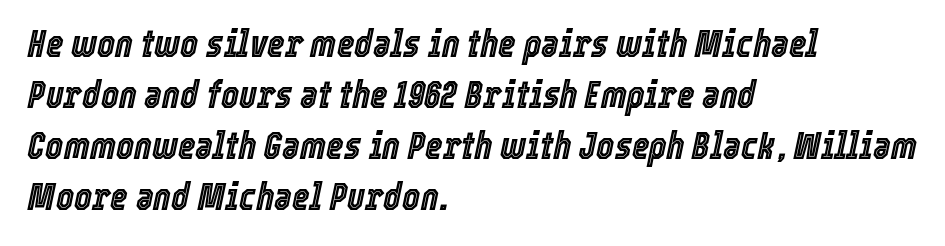
Q: Is the text italic (slanted)? A: Yes, it leans right by about 12 degrees.
Q: Is the text underlined? A: No.
Q: How is the paragraph aligned? A: Left-aligned.
Q: Is the spacing between letters normal or unusually wide? A: Normal.
Q: Is the spacing between lines tight, normal or loose? A: Normal.
Q: Width (condensed, normal, or wide)? A: Condensed.
Q: x-height? A: Medium.
Q: Monospaced? A: No.
